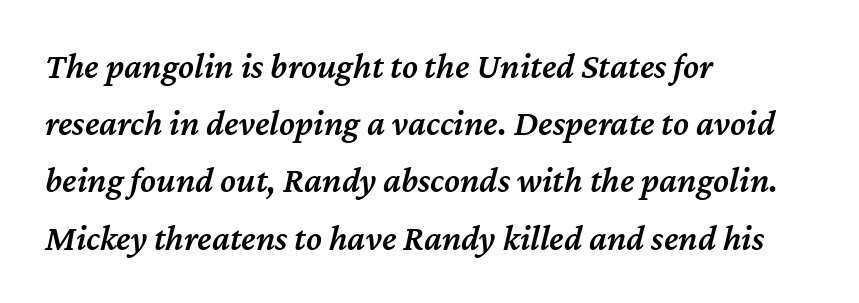
The image shows 36 px semibold type, italic (leaning right); set left-aligned, normal line spacing (1.59x), normal letter spacing, not underlined; medium stroke contrast and a medium x-height.
